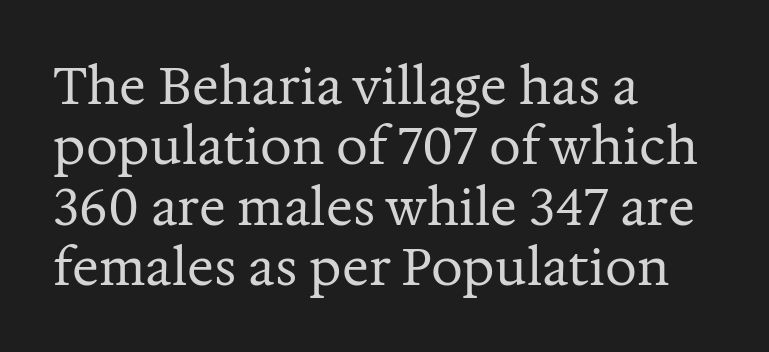
Q: Is the text bold? A: No.
Q: Is the text italic (slanted)? A: No, it is upright.
Q: Is the typeface a serif or a sans-serif typeface? A: Serif.
Q: Is the text underlined? A: No.
Q: How is the paragraph aligned? A: Left-aligned.
Q: Is the spacing between letters normal or unusually wide? A: Normal.
Q: Width (condensed, normal, or wide)? A: Normal.
Q: Stroke contrast? A: Medium.
Q: x-height? A: Medium.
Q: Monospaced? A: No.
